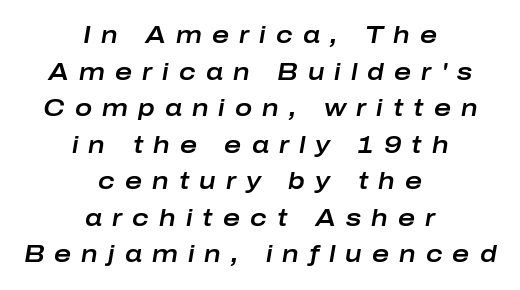
Q: Is the text italic (slanted)? A: Yes, it leans right by about 10 degrees.
Q: Is the text underlined? A: No.
Q: How is the paragraph aligned? A: Centered.
Q: Is the spacing between letters normal or unusually wide? A: Unusually wide.
Q: Is the spacing between lines tight, normal or loose? A: Normal.
